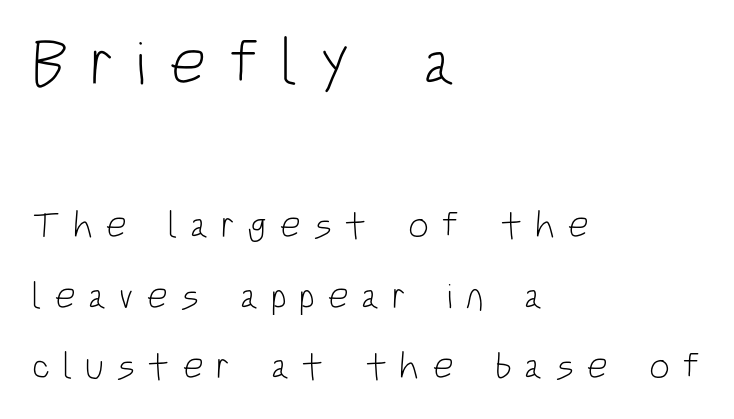
{"serif": "no", "italic": "no", "bold": "no", "weight": "light", "width": "condensed", "stroke_contrast": "low", "x_height": "large", "monospaced": "no", "underline": "no", "align": "left", "line_spacing": "loose", "line_spacing_ratio": 1.9, "letter_spacing": "wide", "letter_spacing_em": 0.33, "larger_block": "first", "size_ratio": 1.76, "glyph_px": 65}
